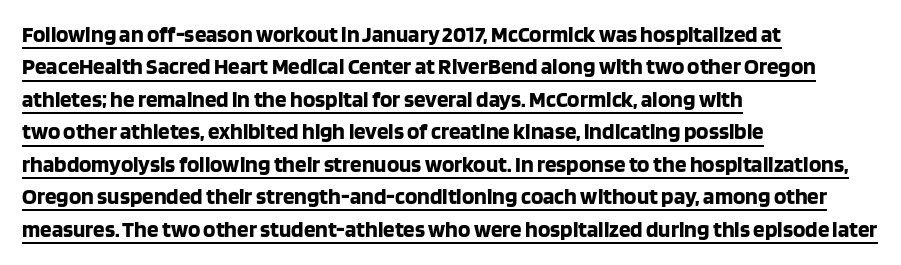
Q: Is the text bold? A: Yes.
Q: Is the text italic (slanted)? A: No, it is upright.
Q: Is the text underlined? A: Yes.
Q: How is the paragraph aligned? A: Left-aligned.
Q: Is the spacing between letters normal or unusually wide? A: Normal.
Q: Is the spacing between lines tight, normal or loose? A: Normal.
